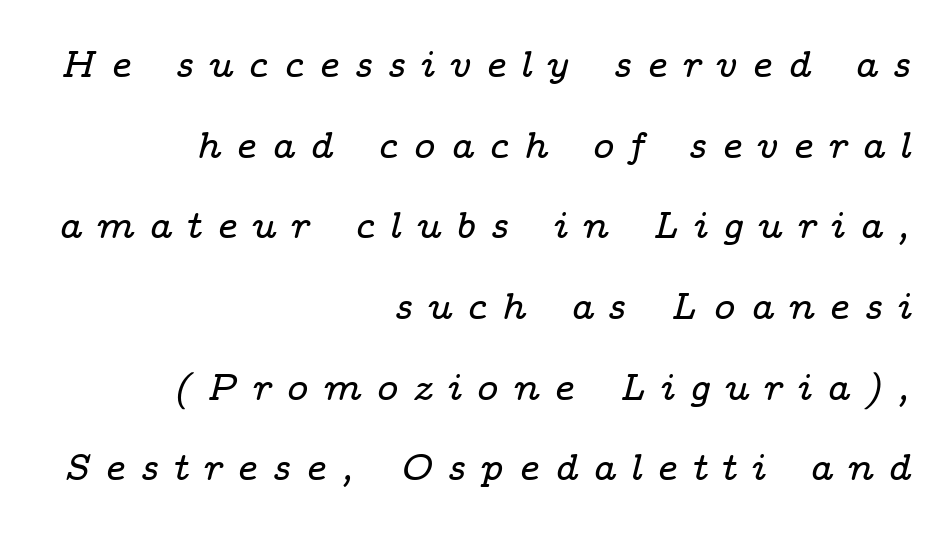
{"serif": "yes", "italic": "yes", "lean": "right", "slant_degrees": 14, "width": "wide", "stroke_contrast": "low", "x_height": "medium", "monospaced": "no", "underline": "no", "align": "right", "line_spacing": "loose", "line_spacing_ratio": 2.18, "letter_spacing": "wide", "letter_spacing_em": 0.39, "glyph_px": 37}
